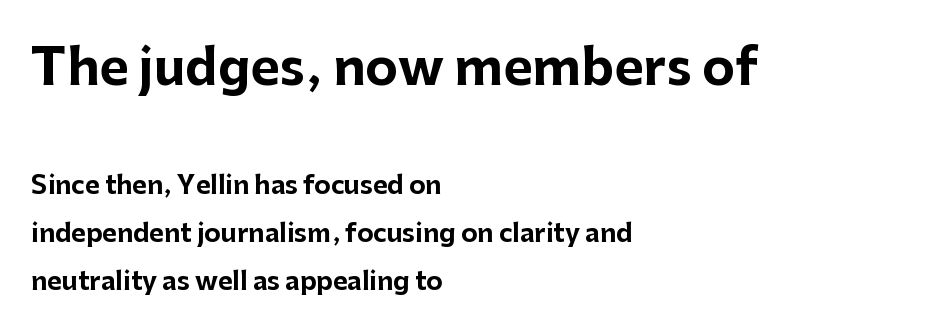
The line-height multiplier appears high, well above default. Look at the bottom of the vertical strokes: they stop flat, with no serifs. The strokes are fattened all the way to bold. Descenders are the only things crossing below the line.
